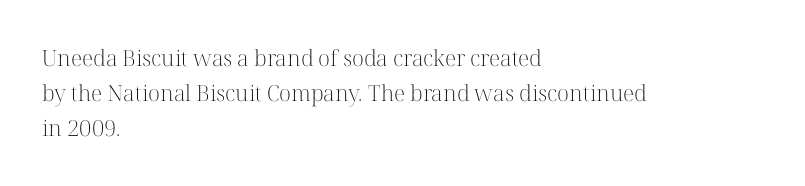
The image shows 22 px text type, upright; set left-aligned, normal line spacing (1.6x), normal letter spacing, not underlined.
